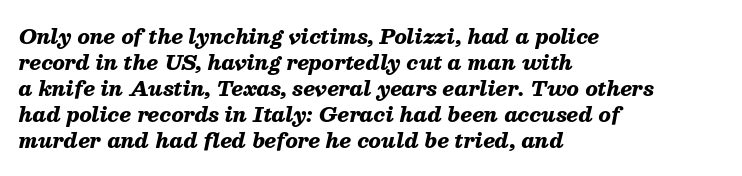
Line beginnings align vertically; line endings do not. Inter-character spacing is left at the font's built-in metrics. Each glyph is drawn with heavy, bold strokes. Descenders hang freely into open space. Whoever set this chose a conventional vertical rhythm.
